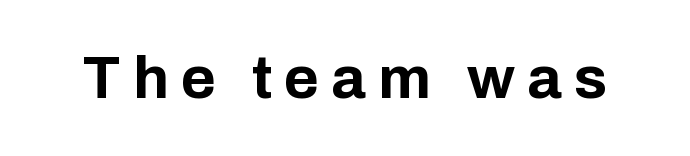
{"serif": "no", "italic": "no", "bold": "yes", "weight": "bold", "width": "normal", "stroke_contrast": "low", "x_height": "medium", "monospaced": "no", "underline": "no", "letter_spacing": "wide", "letter_spacing_em": 0.2, "glyph_px": 60}
